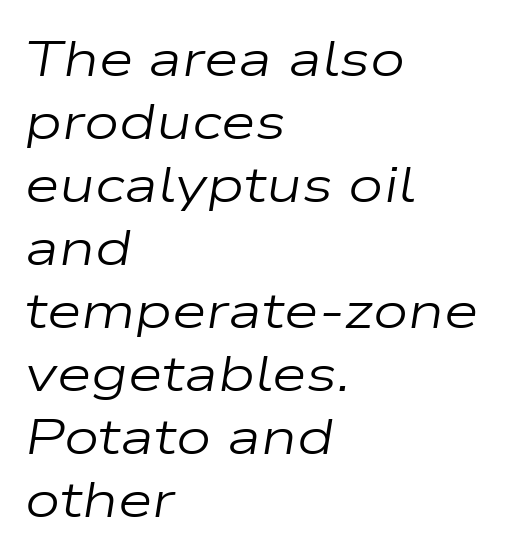
Does the lettering tilt? It does — this is italic. Leading: standard. Horizontal alignment here is leftward, the default for most running prose. Plain, unruled lines of type. The characters are drawn with everyday or finer stroke widths.
